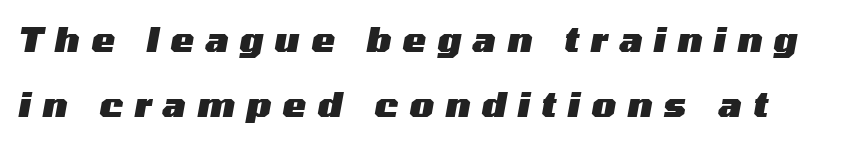
Q: Is the text bold? A: Yes.
Q: Is the text italic (slanted)? A: Yes, it leans right by about 10 degrees.
Q: Is the text underlined? A: No.
Q: Is the spacing between letters normal or unusually wide? A: Unusually wide.
Q: Width (condensed, normal, or wide)? A: Wide.
Q: Stroke contrast? A: Medium.
Q: x-height? A: Medium.
Q: Monospaced? A: No.
